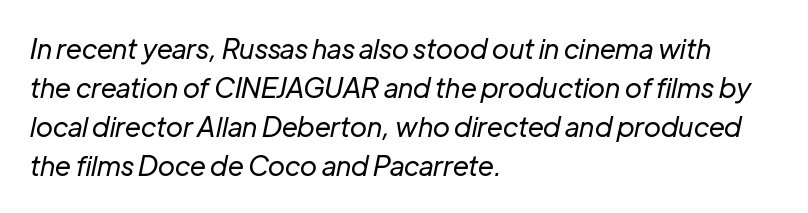
The image shows 27 px text type, italic (leaning right); set left-aligned, normal line spacing (1.44x), normal letter spacing, not underlined.
